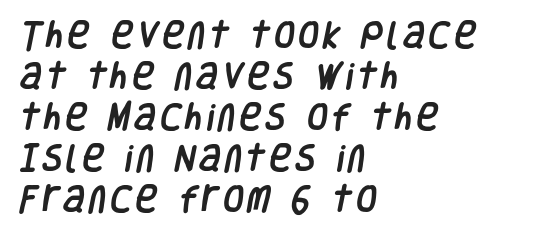
The image shows 30 px condensed sans-serif type; set left-aligned, normal line spacing (1.37x), not underlined; low stroke contrast and a large x-height.
